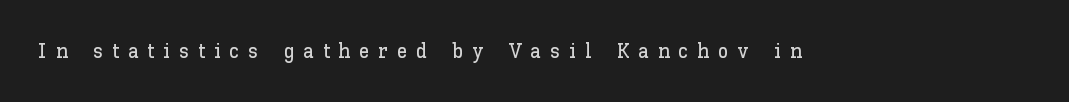
Type without underlining. The letters are spread apart with noticeably loose tracking. The type sits square on the baseline with zero lean.
